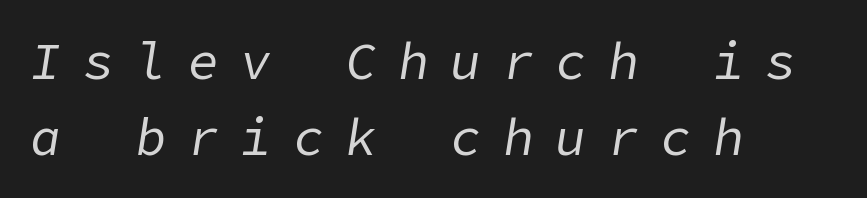
Caption: face not bold, strokes unweighted. Where is the straight margin? On the left. Words appear elongated and porous because spacing is wide. Tall strokes in this sample are angled rather than plumb.
